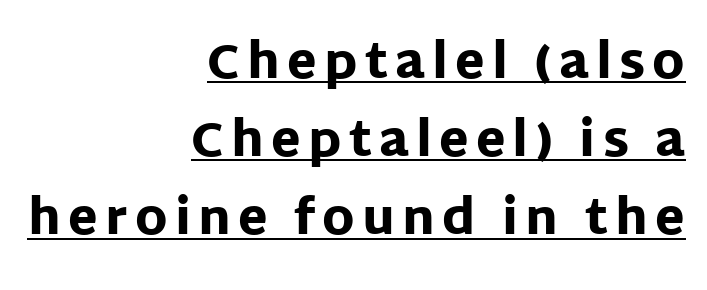
{"serif": "no", "italic": "no", "bold": "yes", "weight": "heavy", "width": "normal", "stroke_contrast": "low", "x_height": "large", "monospaced": "no", "underline": "yes", "align": "right", "line_spacing": "normal", "line_spacing_ratio": 1.63, "glyph_px": 48}
